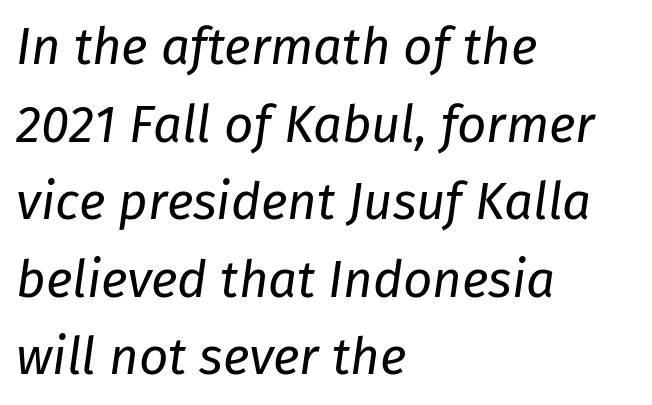
{"italic": "yes", "lean": "right", "slant_degrees": 8, "bold": "no", "weight": "regular", "width": "normal", "stroke_contrast": "low", "x_height": "medium", "monospaced": "no", "underline": "no", "align": "left", "line_spacing": "normal", "line_spacing_ratio": 1.52, "letter_spacing": "normal", "letter_spacing_em": 0.0, "glyph_px": 51}
